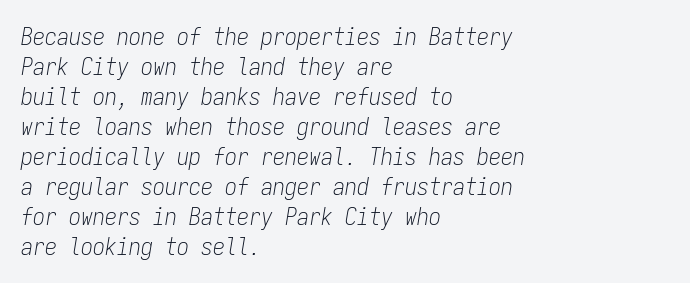
{"italic": "yes", "lean": "right", "slant_degrees": 9, "bold": "no", "underline": "no", "align": "left", "line_spacing": "normal", "line_spacing_ratio": 1.25, "letter_spacing": "normal", "letter_spacing_em": 0.0, "glyph_px": 24}
